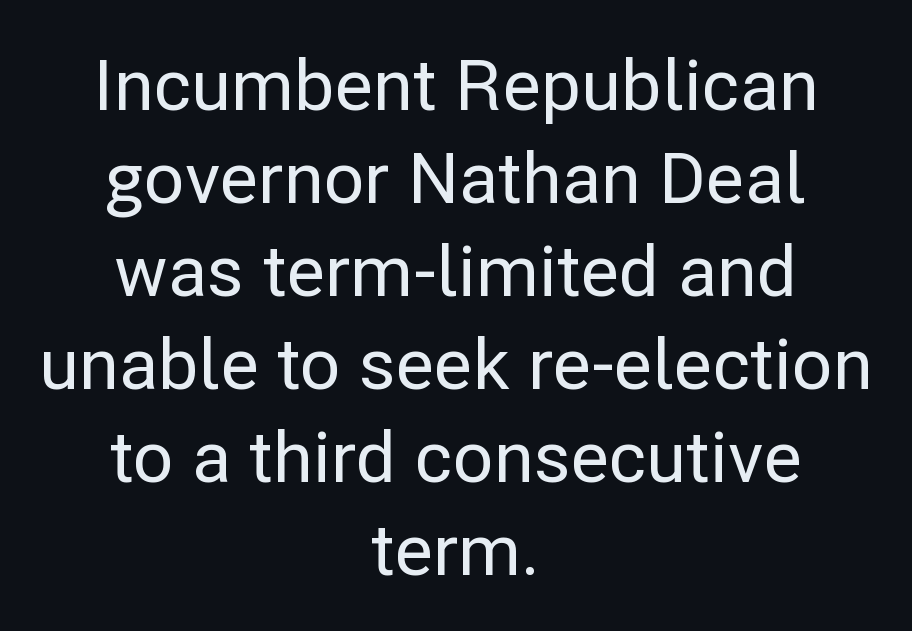
Check where the strokes stop: nothing finishes them off — pure sans. Every row of glyphs is offset so its center matches the block's center. There is no visible air inserted between adjacent glyphs. The rows are spaced the way most documents space them. Any mark beneath the type? The region is blank.
